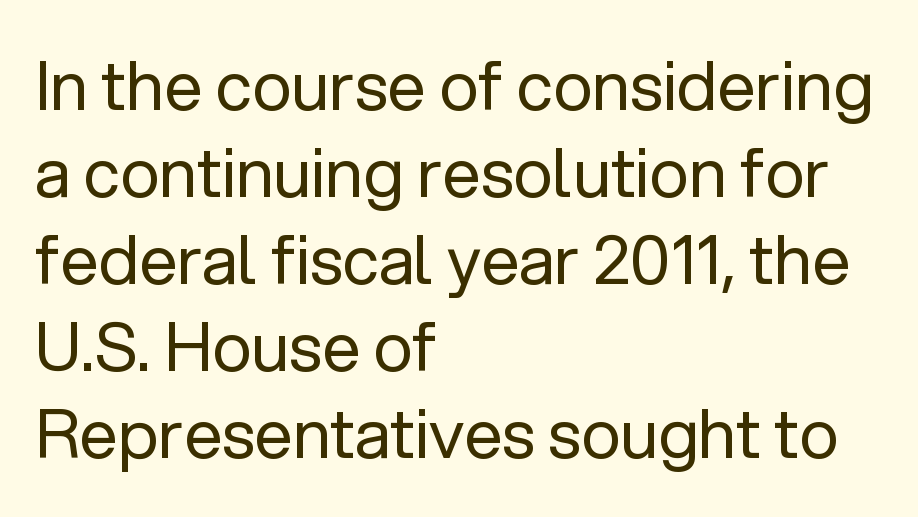
{"serif": "no", "italic": "no", "bold": "no", "weight": "regular", "width": "normal", "stroke_contrast": "low", "x_height": "medium", "monospaced": "no", "underline": "no", "align": "left", "line_spacing": "normal", "line_spacing_ratio": 1.28, "letter_spacing": "normal", "letter_spacing_em": 0.0, "glyph_px": 68}
